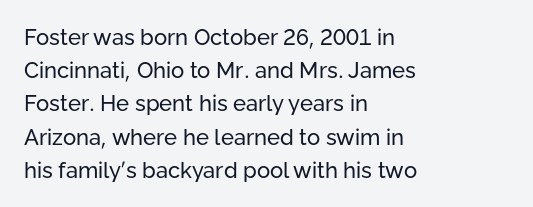
Tall strokes in this sample are plumb rather than angled. Weight: regular or lighter. Tracking value appears to be zero — textbook default spacing. The passage shown stacks its lines at a standard gap. The lines in this sample share a left origin and differ only in where they stop. Anything drawn beneath the words? Only blank space.
